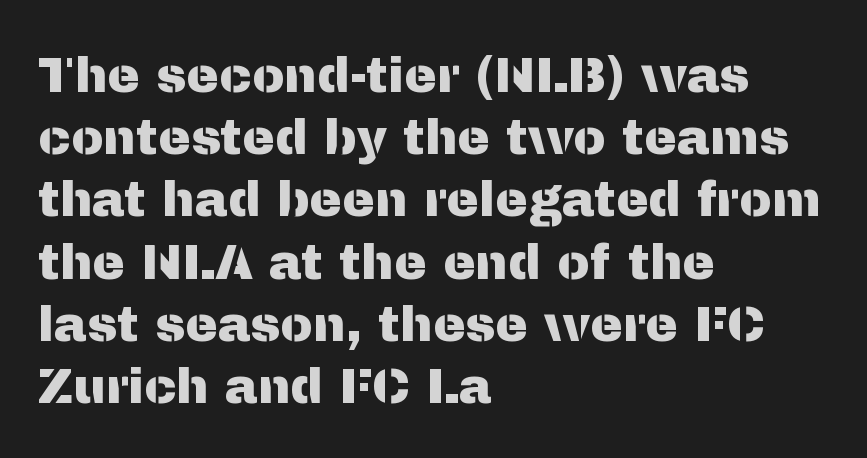
The face used here is proportionally spaced, like ordinary book or web type. Teacher's note: observe the even left margin — that is flush-left alignment. Typographically, this falls in the sans-serif category. The font's upright variant was chosen for this text. One glance says typical: line gaps are just what's usual.
